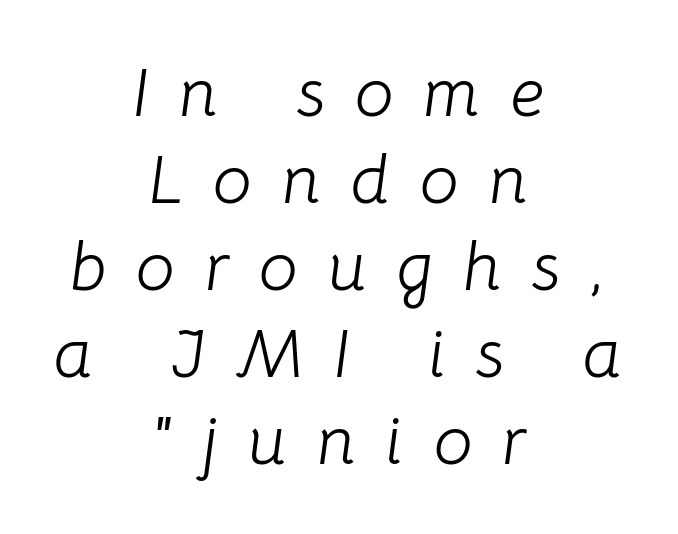
The image shows 69 px light type, italic (leaning right); set centered, normal line spacing (1.26x), unusually wide letter spacing (+0.43 em), not underlined; low stroke contrast and a medium x-height.
